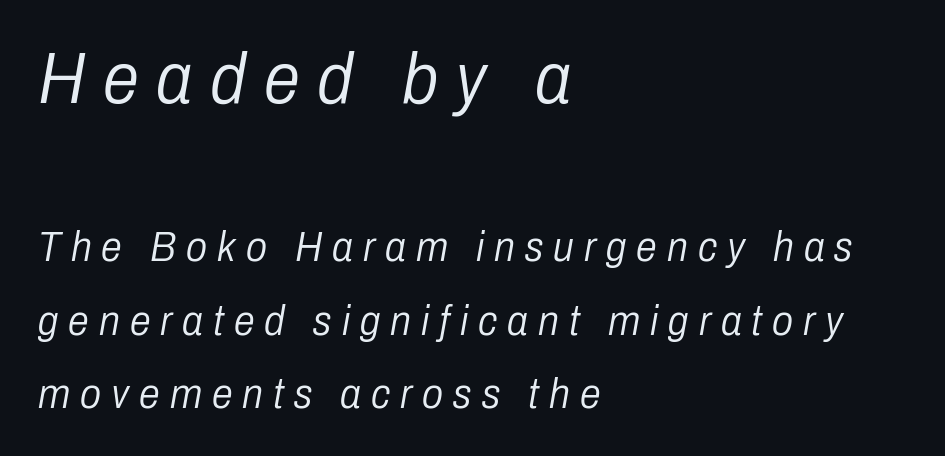
The upper block of text is set noticeably larger than the block beneath it. One-word summary of the alignment: left. The passage shown is typed in a proportional face where columns would drift. The font's italic variant was chosen for this text. The font is comparable to plain body text, perhaps lighter. Check under the words: just untouched page.
